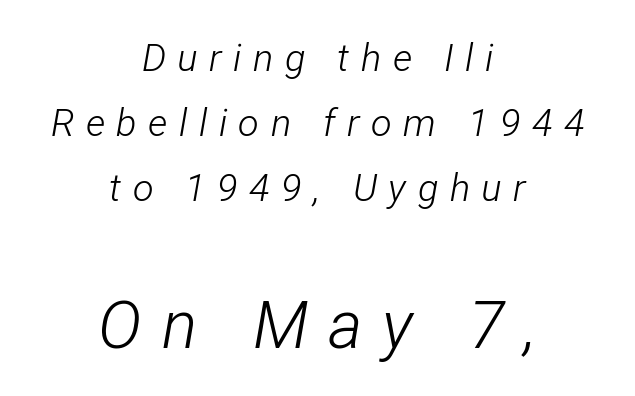
Q: Is the text bold? A: No.
Q: Is the text italic (slanted)? A: Yes, it leans right by about 12 degrees.
Q: Is the text underlined? A: No.
Q: How is the paragraph aligned? A: Centered.
Q: Is the spacing between letters normal or unusually wide? A: Unusually wide.
Q: Which block of text is set in a larger size, the first (top) or the second (bottom)? A: The second (bottom) one.
Q: Width (condensed, normal, or wide)? A: Condensed.
Q: Stroke contrast? A: Low.
Q: x-height? A: Medium.
Q: Monospaced? A: No.
